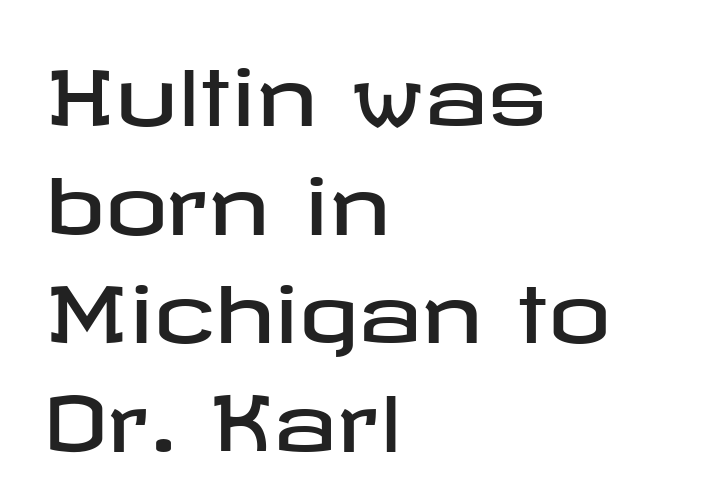
{"serif": "no", "italic": "no", "width": "wide", "stroke_contrast": "low", "x_height": "medium", "underline": "no", "align": "left", "line_spacing": "normal", "line_spacing_ratio": 1.41, "letter_spacing": "normal", "letter_spacing_em": 0.0, "glyph_px": 77}
